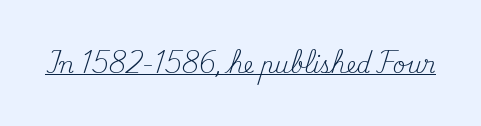
Q: Is the text bold? A: No.
Q: Is the text italic (slanted)? A: Yes.
Q: Is the text underlined? A: Yes.
Q: Is the spacing between letters normal or unusually wide? A: Normal.
